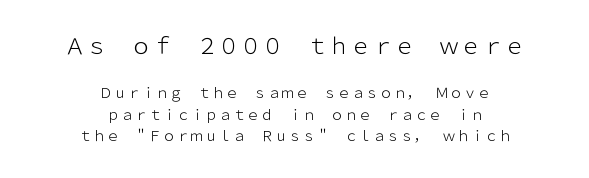
Q: Is the text bold? A: No.
Q: Is the text italic (slanted)? A: No, it is upright.
Q: Is the text underlined? A: No.
Q: How is the paragraph aligned? A: Centered.
Q: Is the spacing between letters normal or unusually wide? A: Normal.
Q: Is the spacing between lines tight, normal or loose? A: Normal.
Q: Which block of text is set in a larger size, the first (top) or the second (bottom)? A: The first (top) one.
